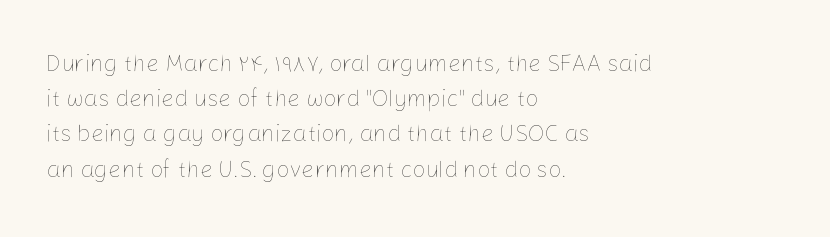
A typesetter would call this leading conventional body-copy spacing. Casual observation: everything's shoved over to the left. Counters stay open thanks to moderate or lighter strokes. The lettering stays uniformly vertical, giving the passage a roman look. No extra tracking has been applied to these lines. The gap between lines stays unmarked.
